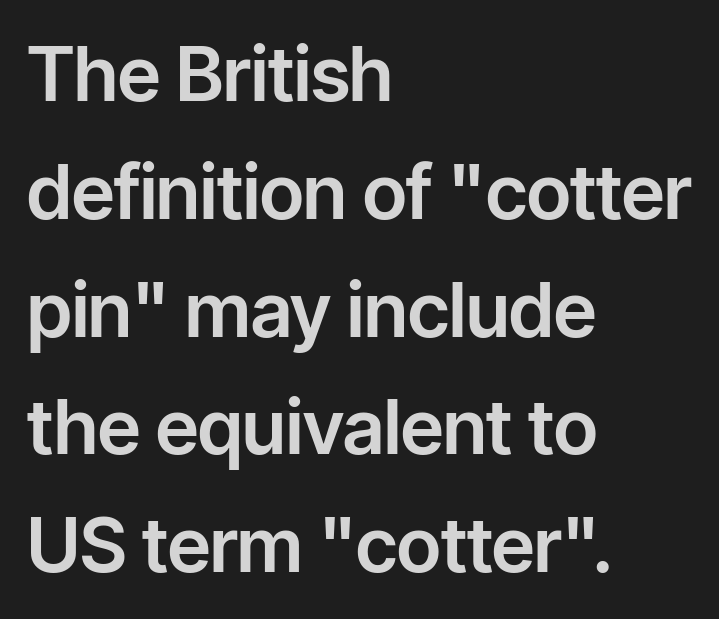
{"serif": "no", "italic": "no", "width": "normal", "stroke_contrast": "low", "x_height": "medium", "monospaced": "no", "underline": "no", "align": "left", "line_spacing": "normal", "line_spacing_ratio": 1.55, "letter_spacing": "normal", "letter_spacing_em": 0.0, "glyph_px": 76}
